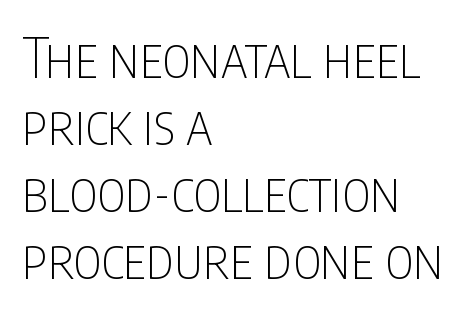
{"serif": "no", "italic": "no", "bold": "no", "weight": "thin", "width": "condensed", "stroke_contrast": "low", "x_height": "large", "monospaced": "no", "underline": "no", "align": "left", "line_spacing_ratio": 1.24, "letter_spacing": "normal", "letter_spacing_em": 0.0, "glyph_px": 54}
